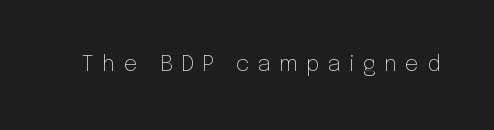
The image shows 22 px text type, upright; set unusually wide letter spacing (+0.37 em), not underlined.
